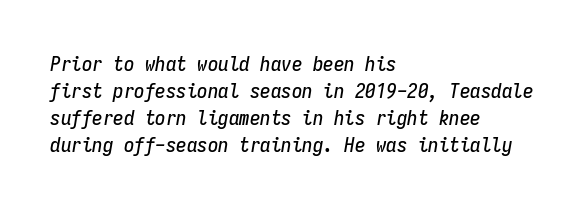
Tall strokes in this sample are angled rather than plumb. The glyphs are unaccompanied by any horizontal stroke below them. Vertically, the passage feels balanced, rows spaced as you'd expect. Every row of glyphs begins at an identical x-position on the left.
